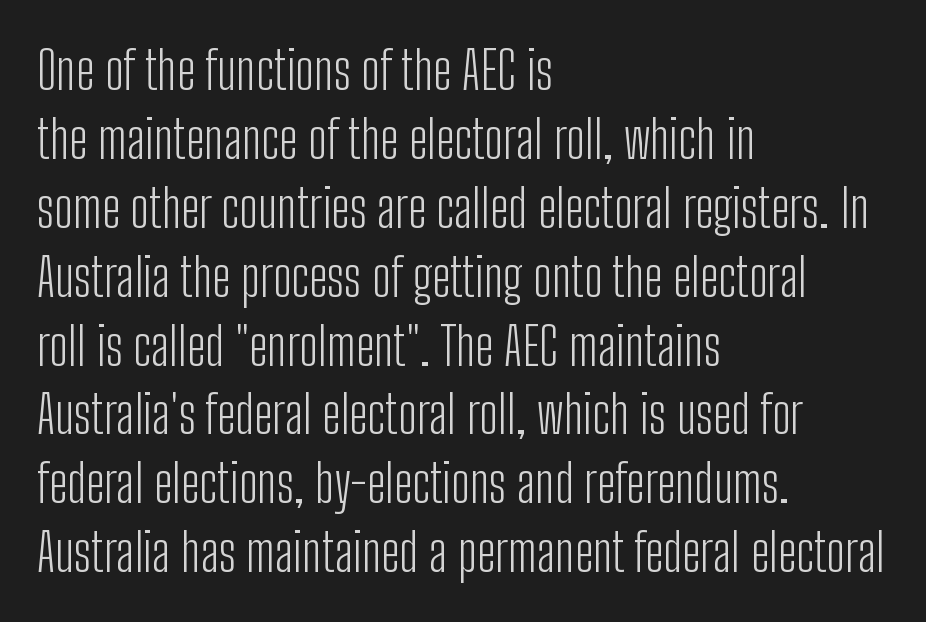
Q: Is the text bold? A: No.
Q: Is the text italic (slanted)? A: No, it is upright.
Q: Is the typeface a serif or a sans-serif typeface? A: Sans-serif.
Q: Is the text underlined? A: No.
Q: How is the paragraph aligned? A: Left-aligned.
Q: Is the spacing between letters normal or unusually wide? A: Normal.
Q: Is the spacing between lines tight, normal or loose? A: Normal.
Q: Width (condensed, normal, or wide)? A: Condensed.
Q: Stroke contrast? A: Low.
Q: x-height? A: Medium.
Q: Monospaced? A: No.
